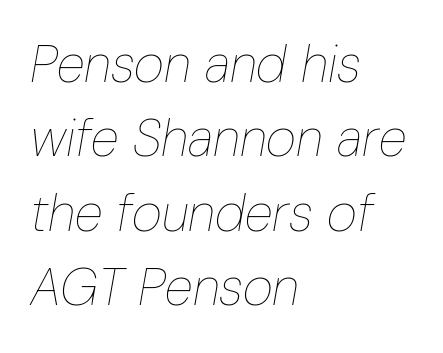
{"italic": "yes", "lean": "right", "slant_degrees": 10, "bold": "no", "weight": "thin", "width": "condensed", "stroke_contrast": "low", "x_height": "medium", "monospaced": "no", "underline": "no", "align": "left", "line_spacing": "normal", "line_spacing_ratio": 1.43, "letter_spacing": "normal", "letter_spacing_em": 0.0, "glyph_px": 52}
